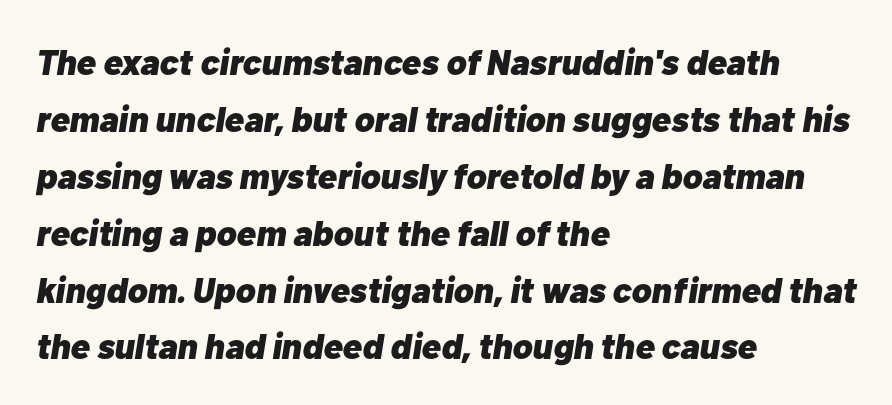
The image shows 36 px heavy type, italic (leaning right); set left-aligned, normal line spacing (1.58x), normal letter spacing, not underlined; low stroke contrast and a medium x-height.
